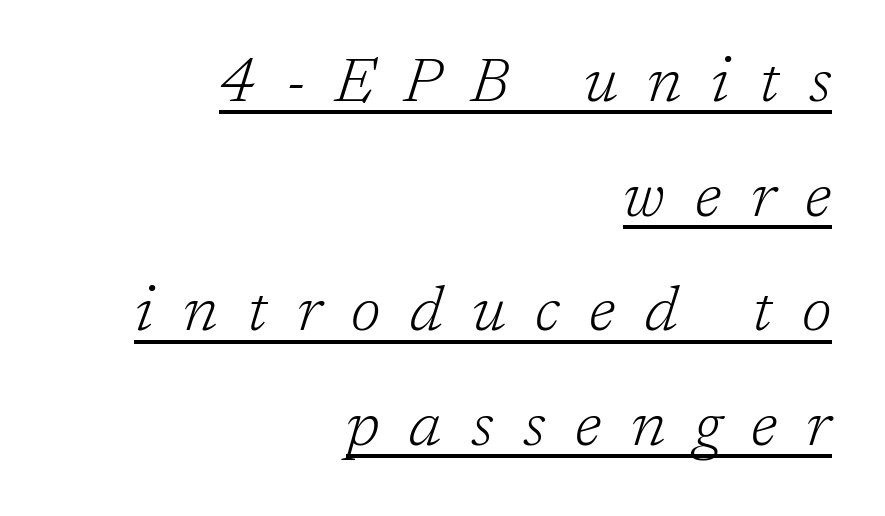
{"serif": "yes", "italic": "yes", "lean": "right", "slant_degrees": 17, "bold": "no", "weight": "light", "width": "normal", "stroke_contrast": "low", "x_height": "medium", "monospaced": "no", "underline": "yes", "align": "right", "line_spacing_ratio": 1.82, "letter_spacing": "wide", "letter_spacing_em": 0.47, "glyph_px": 63}
